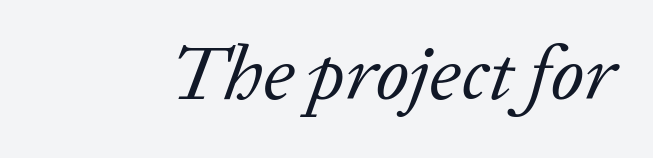
{"serif": "yes", "italic": "yes", "lean": "right", "slant_degrees": 20, "bold": "no", "weight": "regular", "width": "normal", "stroke_contrast": "low", "x_height": "medium", "monospaced": "no", "underline": "no", "letter_spacing": "normal", "letter_spacing_em": 0.0, "glyph_px": 77}
